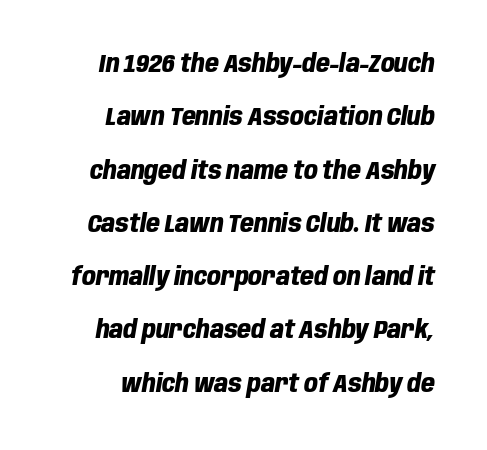
{"italic": "yes", "lean": "right", "slant_degrees": 10, "bold": "yes", "underline": "no", "line_spacing": "loose", "line_spacing_ratio": 2.22, "letter_spacing": "normal", "letter_spacing_em": 0.0, "glyph_px": 24}
